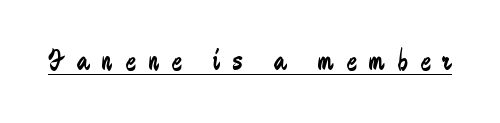
Q: Is the text bold? A: No.
Q: Is the text italic (slanted)? A: Yes.
Q: Is the typeface a serif or a sans-serif typeface? A: Sans-serif.
Q: Is the text underlined? A: Yes.
Q: Is the spacing between letters normal or unusually wide? A: Unusually wide.
Q: Width (condensed, normal, or wide)? A: Condensed.
Q: Stroke contrast? A: Low.
Q: x-height? A: Small.
Q: Monospaced? A: No.
